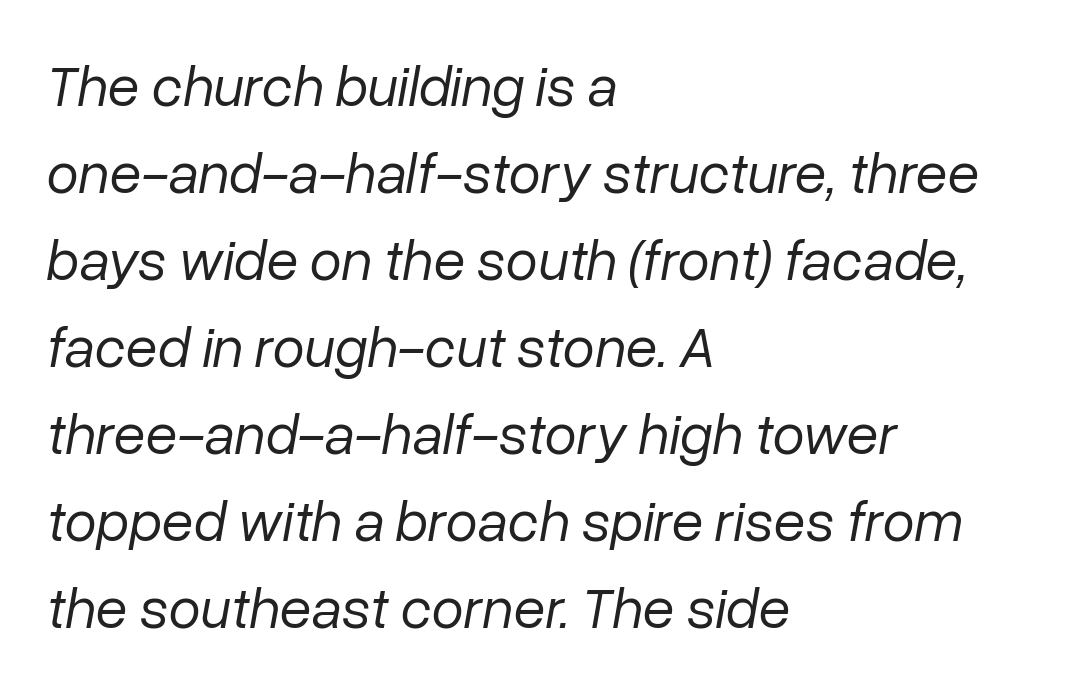
Vertically, the passage feels balanced, rows spaced as you'd expect. Heaviness? Minimal to ordinary, like unemphasized prose. The whole block is typeset with a tilt. Bare-footed words on every line. Typeset ragged right — the left edge is the straight one.
